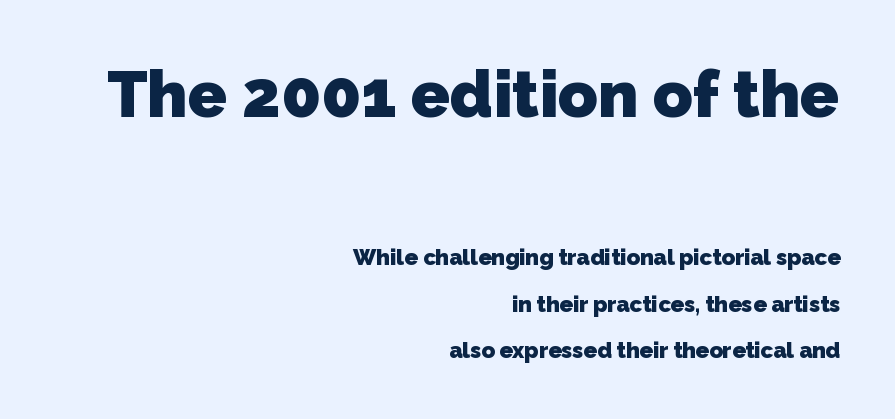
The image shows 65 px heavy sans-serif type; set right-aligned, loose line spacing (2.11x), normal letter spacing, not underlined; the first (top) block is 2.95x larger; low stroke contrast and a medium x-height.
